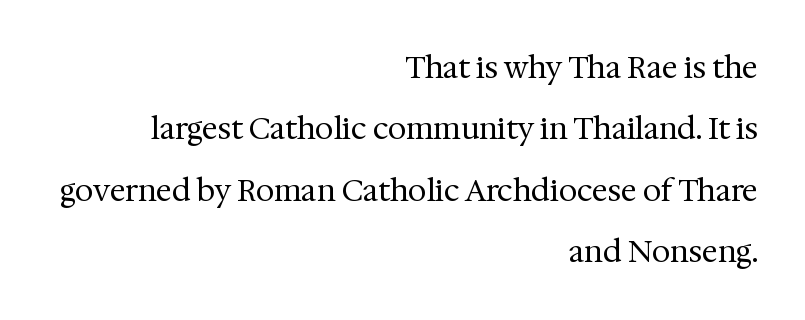
The image shows 30 px regular-weight serif type, upright; set right-aligned, loose line spacing (2.05x), normal letter spacing, not underlined; medium stroke contrast and a medium x-height.
